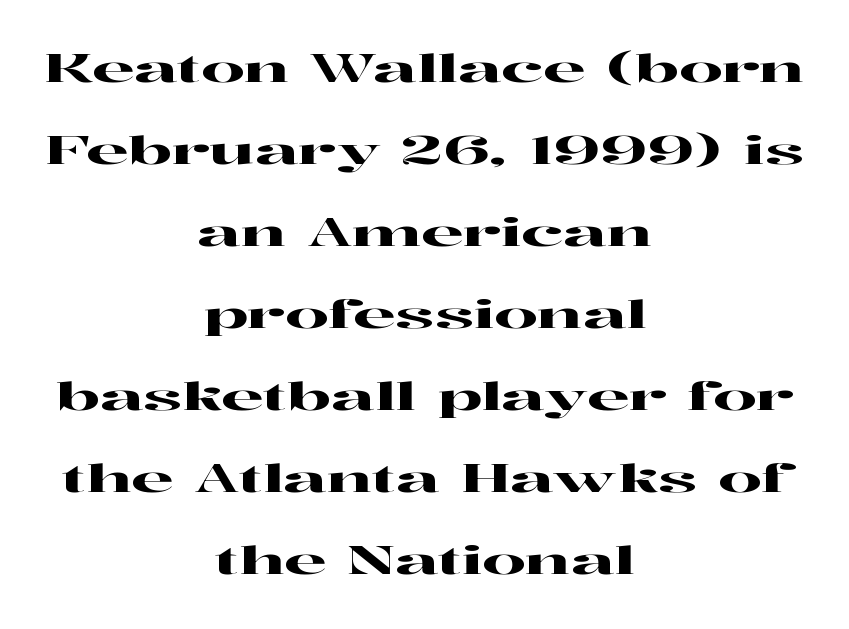
Q: Is the text italic (slanted)? A: No, it is upright.
Q: Is the typeface a serif or a sans-serif typeface? A: Serif.
Q: Is the text underlined? A: No.
Q: How is the paragraph aligned? A: Centered.
Q: Is the spacing between letters normal or unusually wide? A: Normal.
Q: Is the spacing between lines tight, normal or loose? A: Loose.
Q: Width (condensed, normal, or wide)? A: Wide.
Q: Stroke contrast? A: High.
Q: x-height? A: Medium.
Q: Monospaced? A: No.
